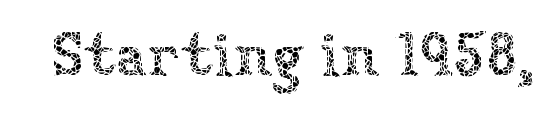
Q: Is the text bold? A: No.
Q: Is the text italic (slanted)? A: No, it is upright.
Q: Is the text underlined? A: No.
Q: Is the spacing between letters normal or unusually wide? A: Normal.
Q: Width (condensed, normal, or wide)? A: Normal.
Q: Stroke contrast? A: Low.
Q: x-height? A: Medium.
Q: Monospaced? A: No.
